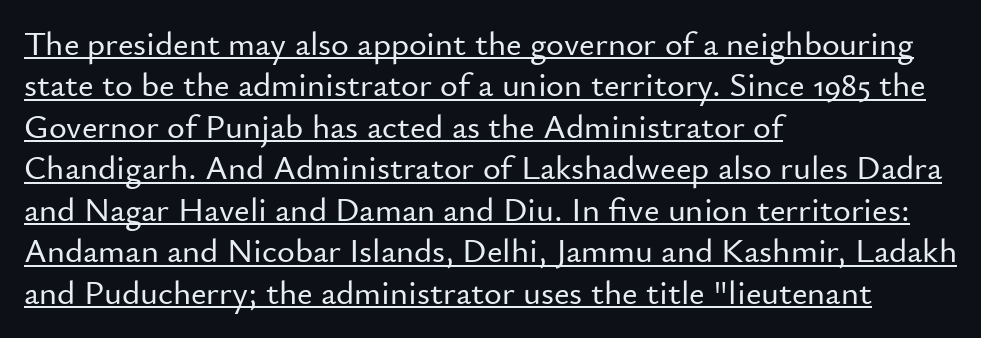
Horizontally, the lines are justified to the leading edge only. Varying glyph widths throughout — classic text-font behaviour. Grotesque or geometric, the face here clearly has no serifs. The specimen includes a rule beneath the text block's lines. Is there any slant? The stems are plumb. Spacing between characters is what you'd get straight out of the box.
